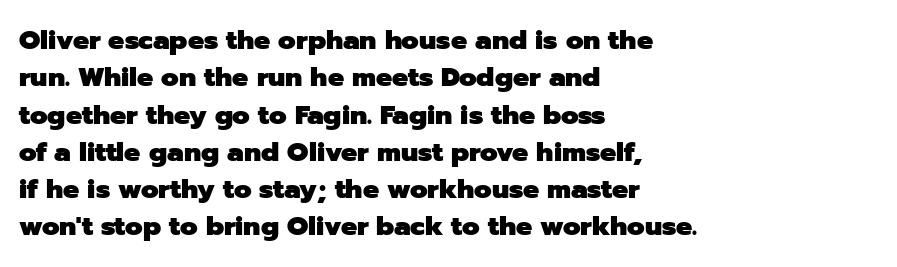
The image shows 27 px bold type, upright; set left-aligned, normal line spacing (1.38x), normal letter spacing, not underlined.
